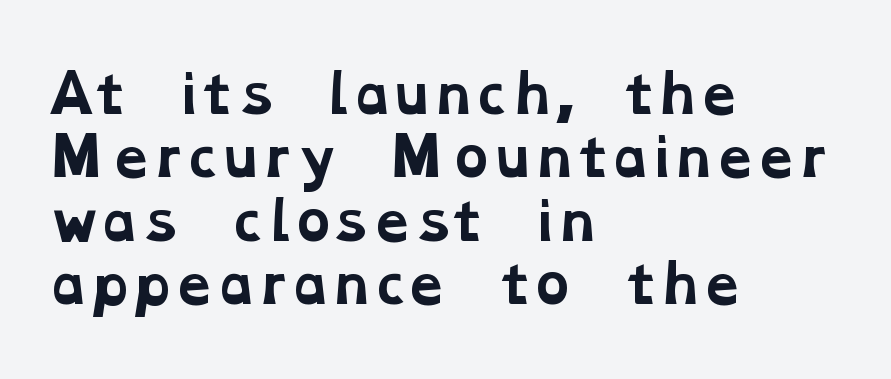
{"serif": "yes", "bold": "yes", "weight": "bold", "width": "wide", "stroke_contrast": "low", "x_height": "medium", "monospaced": "no", "underline": "no", "align": "left", "line_spacing_ratio": 1.22, "letter_spacing": "normal", "letter_spacing_em": 0.0, "glyph_px": 52}
